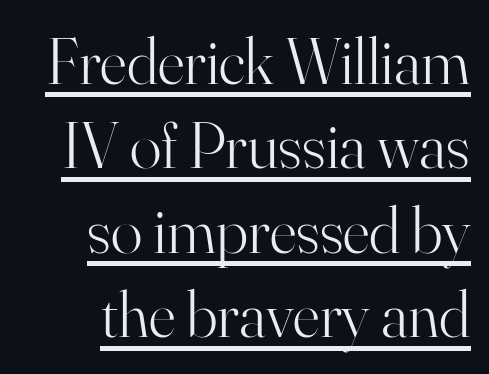
Q: Is the text bold? A: No.
Q: Is the text italic (slanted)? A: No, it is upright.
Q: Is the typeface a serif or a sans-serif typeface? A: Serif.
Q: Is the text underlined? A: Yes.
Q: How is the paragraph aligned? A: Right-aligned.
Q: Is the spacing between letters normal or unusually wide? A: Normal.
Q: Is the spacing between lines tight, normal or loose? A: Normal.
Q: Width (condensed, normal, or wide)? A: Normal.
Q: Stroke contrast? A: High.
Q: x-height? A: Small.
Q: Monospaced? A: No.
